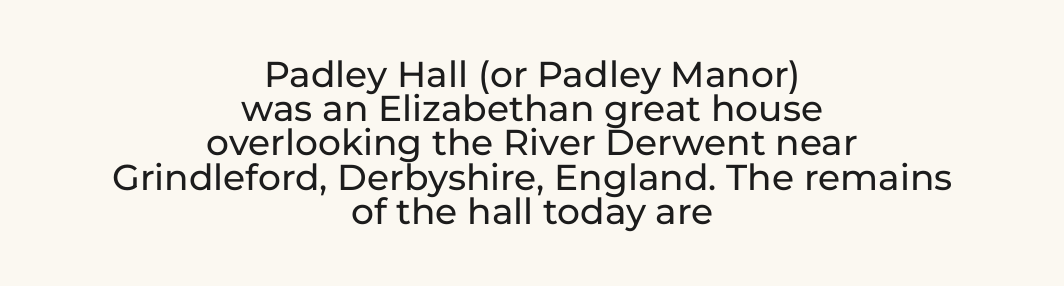
The image shows 36 px sans-serif type, upright; set centered, tight line spacing (0.95x), normal letter spacing, not underlined; low stroke contrast and a medium x-height.
